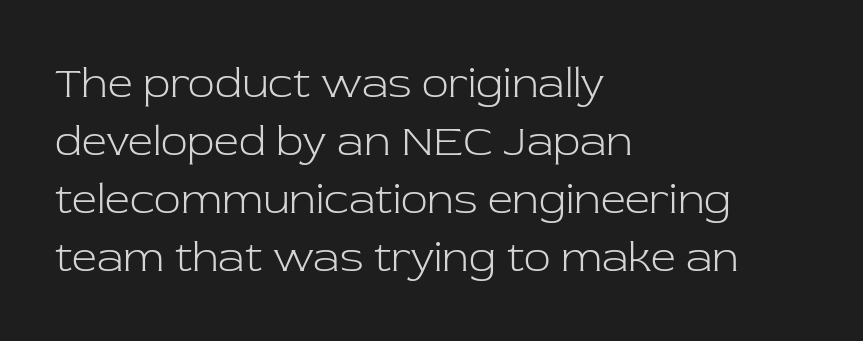
{"serif": "yes", "italic": "no", "bold": "no", "weight": "light", "width": "normal", "stroke_contrast": "low", "x_height": "medium", "monospaced": "no", "underline": "no", "align": "left", "line_spacing": "normal", "line_spacing_ratio": 1.32, "letter_spacing": "normal", "letter_spacing_em": 0.0, "glyph_px": 44}
